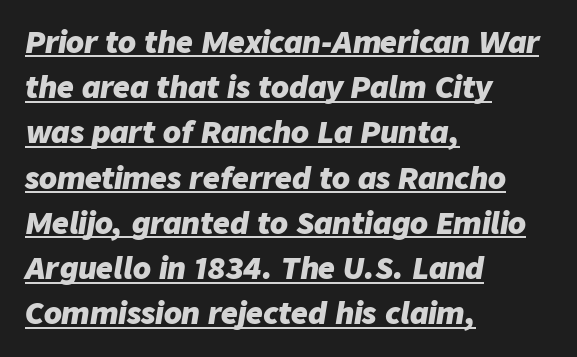
The image shows 29 px heavy type, italic (leaning right); set left-aligned, normal line spacing (1.56x), normal letter spacing, underlined; low stroke contrast and a medium x-height.
